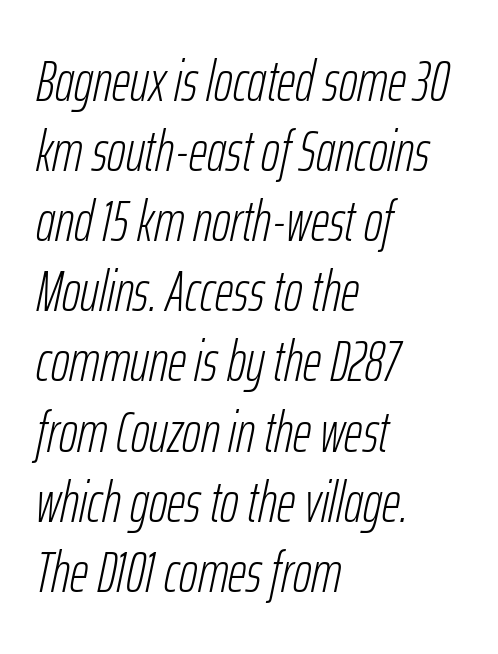
Q: Is the text bold? A: No.
Q: Is the text italic (slanted)? A: Yes, it leans right by about 12 degrees.
Q: Is the text underlined? A: No.
Q: How is the paragraph aligned? A: Left-aligned.
Q: Is the spacing between letters normal or unusually wide? A: Normal.
Q: Width (condensed, normal, or wide)? A: Condensed.
Q: Stroke contrast? A: Low.
Q: x-height? A: Medium.
Q: Monospaced? A: No.
